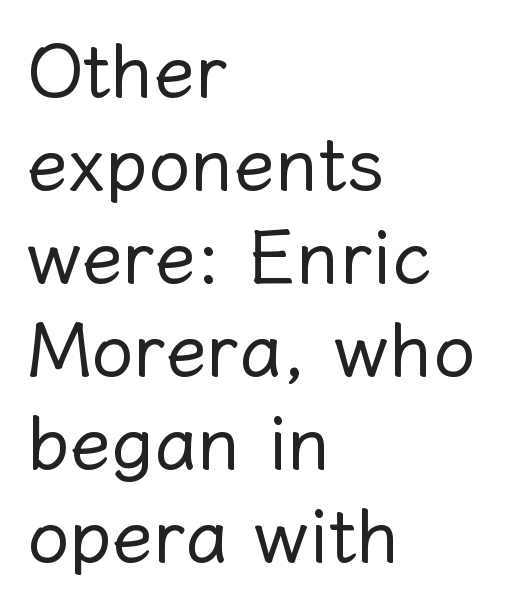
{"italic": "no", "bold": "no", "weight": "regular", "width": "normal", "stroke_contrast": "low", "x_height": "medium", "monospaced": "no", "underline": "no", "align": "left", "line_spacing_ratio": 1.24, "letter_spacing": "normal", "letter_spacing_em": 0.0, "glyph_px": 75}
